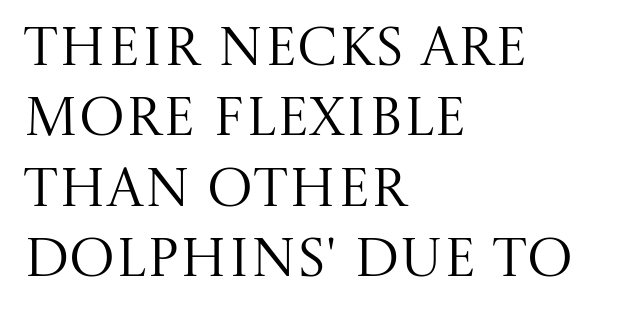
Q: Is the text bold? A: No.
Q: Is the text italic (slanted)? A: No, it is upright.
Q: Is the typeface a serif or a sans-serif typeface? A: Serif.
Q: Is the text underlined? A: No.
Q: How is the paragraph aligned? A: Left-aligned.
Q: Is the spacing between letters normal or unusually wide? A: Normal.
Q: Is the spacing between lines tight, normal or loose? A: Normal.
Q: Width (condensed, normal, or wide)? A: Normal.
Q: Stroke contrast? A: Medium.
Q: x-height? A: Large.
Q: Monospaced? A: No.
